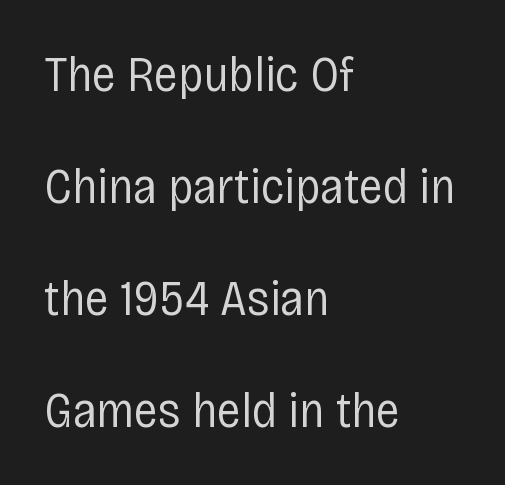
The image shows 50 px regular-weight, condensed sans-serif type, upright; set left-aligned, loose line spacing (2.24x), normal letter spacing, not underlined; low stroke contrast and a large x-height.
